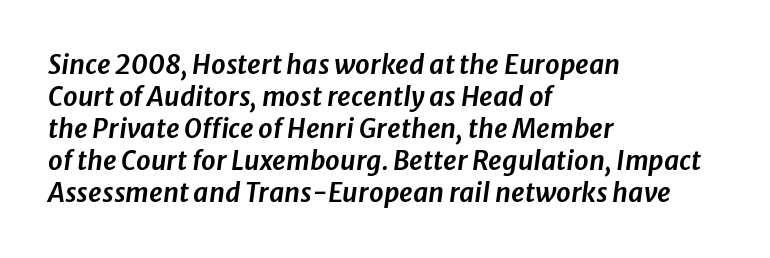
{"italic": "yes", "lean": "right", "slant_degrees": 8, "underline": "no", "align": "left", "line_spacing_ratio": 1.23, "letter_spacing": "normal", "letter_spacing_em": 0.0, "glyph_px": 26}
